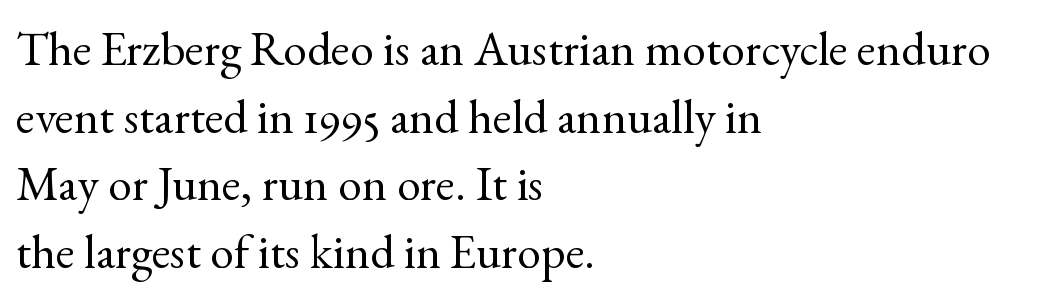
Vertical spacing — default. Students, note that the glyphs here touch the page at normal intervals. Words float on clear page, feet unadorned. Stroke mass is kept to a normal reading level or below. Characters remain perfectly vertical along every line. This sample uses a serif face.
